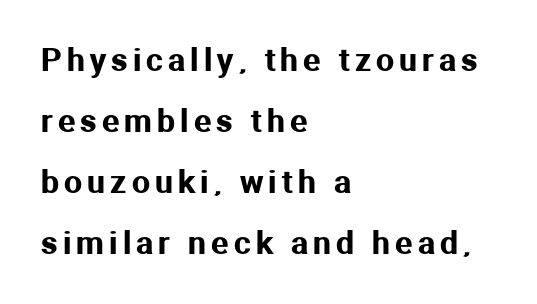
The glyphs in this specimen are sans serif. The ragged edge is on the right, which tells us the setting is flush left. The letters stand upright; this is a roman face. The space directly below the letters is spotless. If you measured baseline to baseline, you'd find a long distance.
